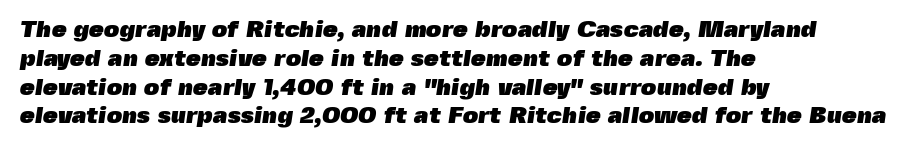
Q: Is the text bold? A: Yes.
Q: Is the text underlined? A: No.
Q: How is the paragraph aligned? A: Left-aligned.
Q: Is the spacing between letters normal or unusually wide? A: Normal.
